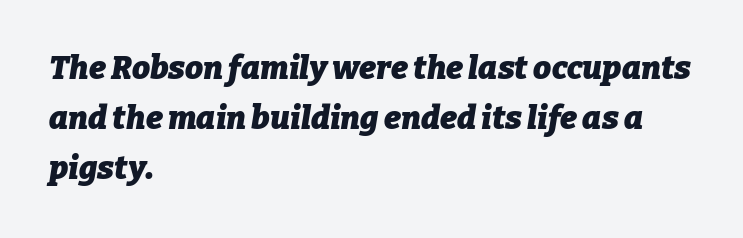
Q: Is the text bold? A: Yes.
Q: Is the text italic (slanted)? A: Yes, it leans right by about 9 degrees.
Q: Is the text underlined? A: No.
Q: How is the paragraph aligned? A: Left-aligned.
Q: Is the spacing between letters normal or unusually wide? A: Normal.
Q: Is the spacing between lines tight, normal or loose? A: Normal.
Q: Width (condensed, normal, or wide)? A: Normal.
Q: Stroke contrast? A: Low.
Q: x-height? A: Medium.
Q: Monospaced? A: No.
